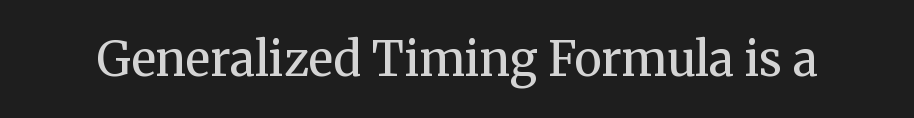
Q: Is the text bold? A: No.
Q: Is the text italic (slanted)? A: No, it is upright.
Q: Is the typeface a serif or a sans-serif typeface? A: Serif.
Q: Is the text underlined? A: No.
Q: Is the spacing between letters normal or unusually wide? A: Normal.
Q: Width (condensed, normal, or wide)? A: Normal.
Q: Stroke contrast? A: Medium.
Q: x-height? A: Medium.
Q: Monospaced? A: No.
